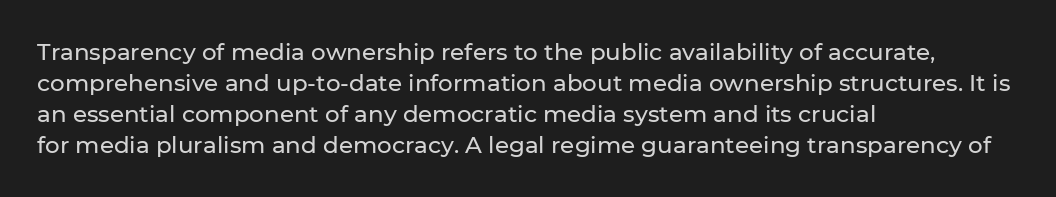
{"italic": "no", "underline": "no", "align": "left", "line_spacing": "normal", "line_spacing_ratio": 1.35, "letter_spacing": "normal", "letter_spacing_em": 0.0, "glyph_px": 23}
